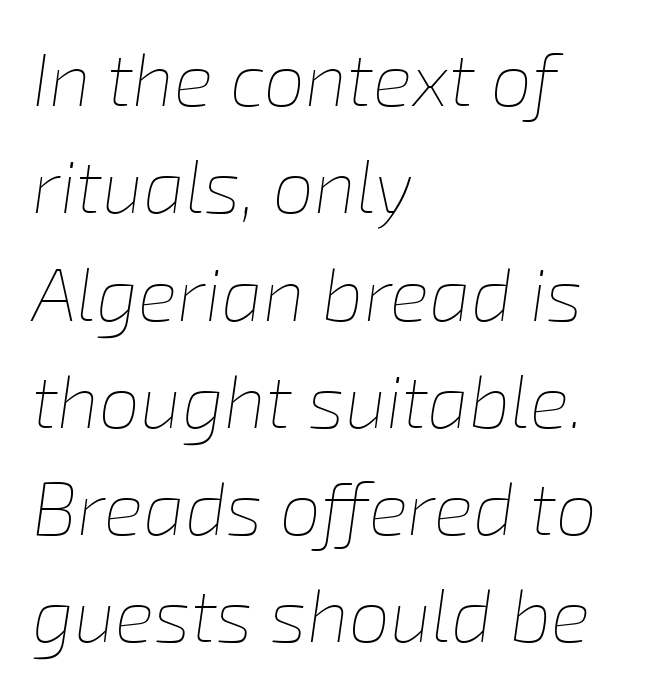
{"italic": "yes", "lean": "right", "slant_degrees": 8, "bold": "no", "weight": "thin", "width": "normal", "stroke_contrast": "low", "x_height": "medium", "monospaced": "no", "underline": "no", "align": "left", "line_spacing": "normal", "line_spacing_ratio": 1.45, "letter_spacing": "normal", "letter_spacing_em": 0.0, "glyph_px": 74}
